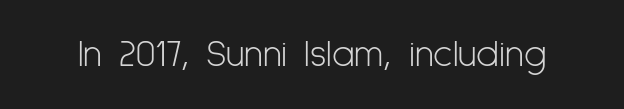
The letters advance in unequal steps, a hallmark of proportional type. Honestly, the letter spacing is just normal — you wouldn't notice it. What kind of face is this? One without serifs — a sans. Vertical stems look standard width or narrower in stroke.
